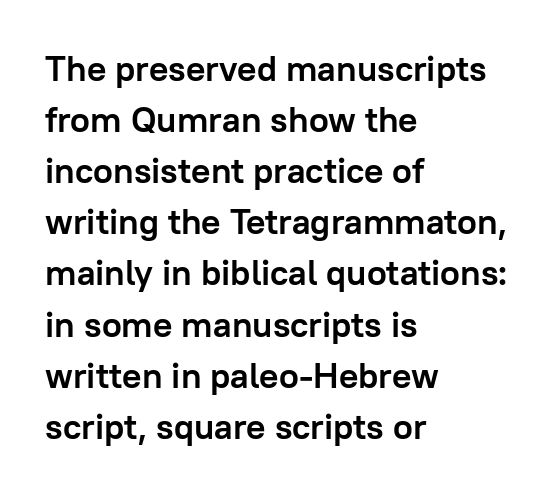
On the weight axis this lands at bold, roughly 700. Layout note: lines flush left. You could not count columns in this text — the font is proportionally spaced. The vertical gap from one line to the next is medium. No word sits above an underline.
